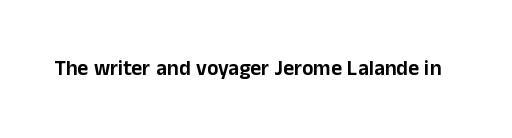
Q: Is the text italic (slanted)? A: No, it is upright.
Q: Is the text underlined? A: No.
Q: Is the spacing between letters normal or unusually wide? A: Normal.
